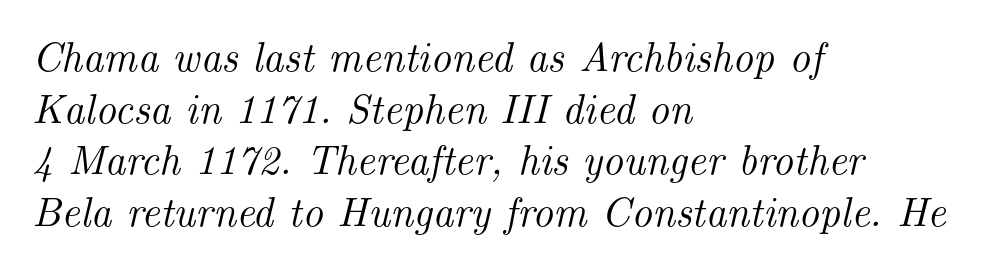
Q: Is the text italic (slanted)? A: Yes, it leans right by about 14 degrees.
Q: Is the typeface a serif or a sans-serif typeface? A: Serif.
Q: Is the text underlined? A: No.
Q: How is the paragraph aligned? A: Left-aligned.
Q: Is the spacing between letters normal or unusually wide? A: Normal.
Q: Is the spacing between lines tight, normal or loose? A: Normal.
Q: Width (condensed, normal, or wide)? A: Normal.
Q: Stroke contrast? A: Medium.
Q: x-height? A: Small.
Q: Monospaced? A: No.
